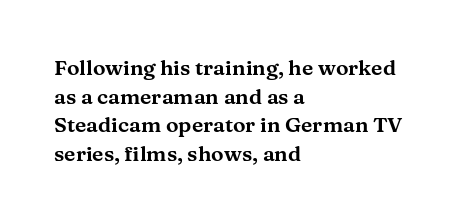
The rendering keeps characters at their native spacing. Does the lettering tilt? It doesn't — this is upright. Descender tails drop into unmarked territory. The lines sit at an ordinary, default distance from one another. One-word summary of the alignment: left.
